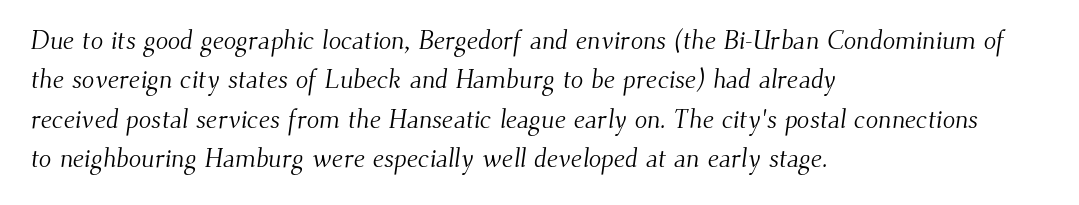
Q: Is the text bold? A: No.
Q: Is the text underlined? A: No.
Q: How is the paragraph aligned? A: Left-aligned.
Q: Is the spacing between letters normal or unusually wide? A: Normal.
Q: Is the spacing between lines tight, normal or loose? A: Normal.
